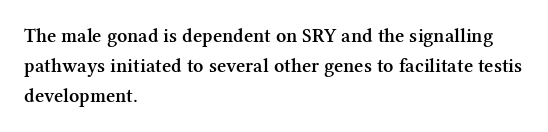
The image shows 20 px text type, upright; set left-aligned, normal line spacing (1.51x), normal letter spacing, not underlined.
